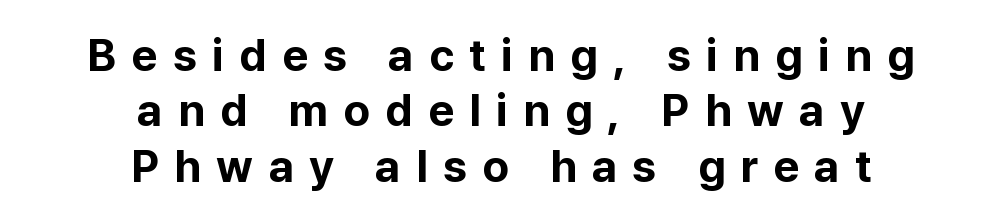
The image shows 45 px bold sans-serif type, upright; set centered, line spacing 1.23x, unusually wide letter spacing (+0.34 em), not underlined; low stroke contrast and a medium x-height.
